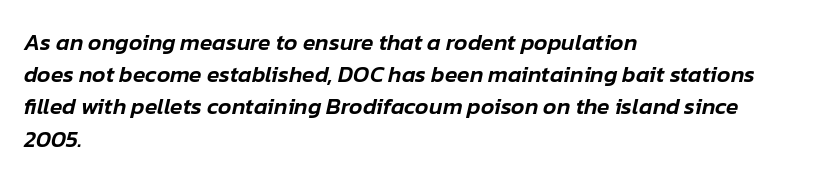
The image shows 23 px text type, italic (leaning right); set left-aligned, normal line spacing (1.4x), normal letter spacing, not underlined.
